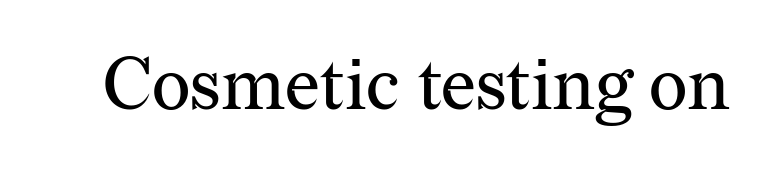
The face used here is proportionally spaced, like ordinary book or web type. You can tell from the footed stems that serif type was used. Letters have the restrained weight of plain body copy at most. Lines of text with bare space underneath. Look at the tracking — it's just the regular setting, nothing added.
